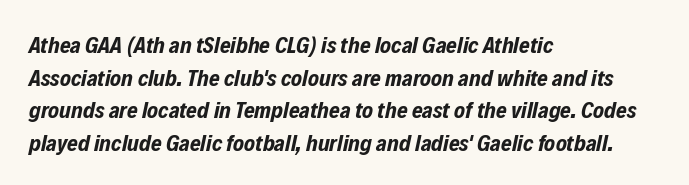
Q: Is the text bold? A: Yes.
Q: Is the text italic (slanted)? A: Yes, it leans right by about 12 degrees.
Q: Is the text underlined? A: No.
Q: How is the paragraph aligned? A: Left-aligned.
Q: Is the spacing between letters normal or unusually wide? A: Normal.
Q: Is the spacing between lines tight, normal or loose? A: Normal.
